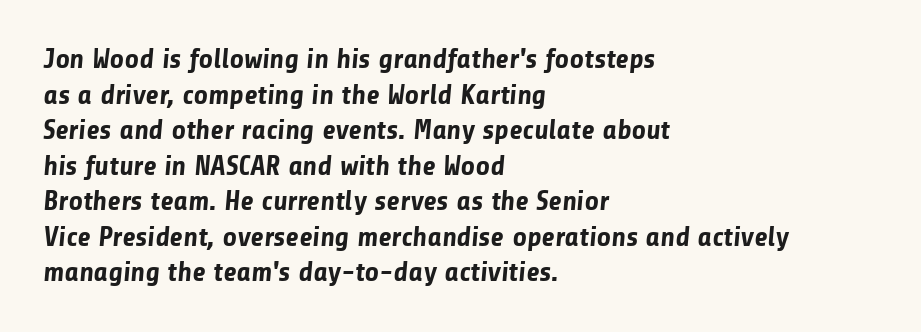
Q: Is the text bold? A: Yes.
Q: Is the typeface a serif or a sans-serif typeface? A: Sans-serif.
Q: Is the text underlined? A: No.
Q: How is the paragraph aligned? A: Left-aligned.
Q: Is the spacing between letters normal or unusually wide? A: Normal.
Q: Is the spacing between lines tight, normal or loose? A: Normal.
Q: Width (condensed, normal, or wide)? A: Normal.
Q: Stroke contrast? A: Low.
Q: x-height? A: Medium.
Q: Monospaced? A: No.
